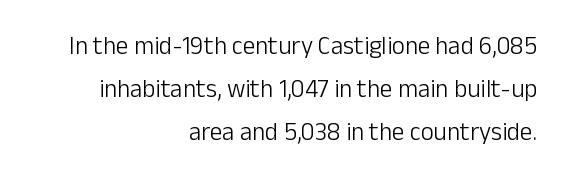
Q: Is the text bold? A: No.
Q: Is the text italic (slanted)? A: No, it is upright.
Q: Is the text underlined? A: No.
Q: How is the paragraph aligned? A: Right-aligned.
Q: Is the spacing between letters normal or unusually wide? A: Normal.
